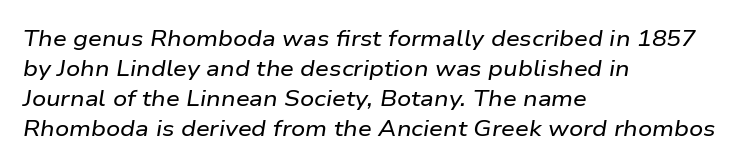
The image shows 22 px text type, italic (leaning right); set left-aligned, normal line spacing (1.37x), normal letter spacing, not underlined.
